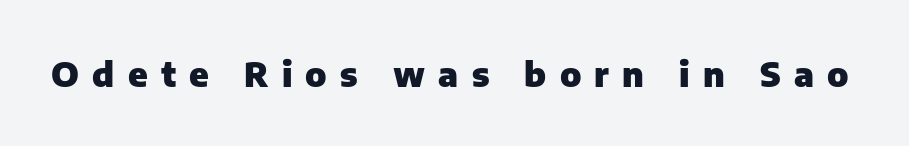
{"serif": "no", "italic": "no", "bold": "yes", "weight": "heavy", "width": "normal", "stroke_contrast": "low", "x_height": "medium", "monospaced": "no", "underline": "no", "letter_spacing": "wide", "letter_spacing_em": 0.39, "glyph_px": 34}
